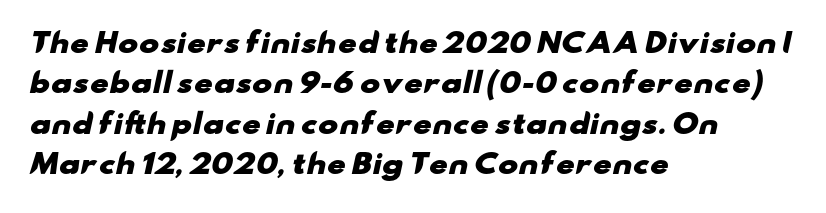
{"bold": "yes", "underline": "no", "align": "left", "line_spacing": "normal", "line_spacing_ratio": 1.5, "letter_spacing": "normal", "letter_spacing_em": 0.0, "glyph_px": 27}
